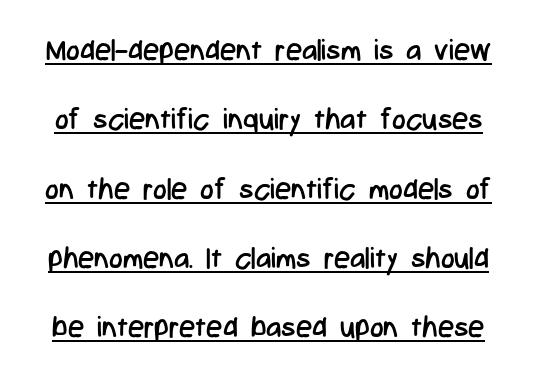
Q: Is the text bold? A: No.
Q: Is the text italic (slanted)? A: No, it is upright.
Q: Is the typeface a serif or a sans-serif typeface? A: Sans-serif.
Q: Is the text underlined? A: Yes.
Q: Is the spacing between letters normal or unusually wide? A: Normal.
Q: Is the spacing between lines tight, normal or loose? A: Loose.
Q: Width (condensed, normal, or wide)? A: Condensed.
Q: Stroke contrast? A: Low.
Q: x-height? A: Medium.
Q: Monospaced? A: No.
